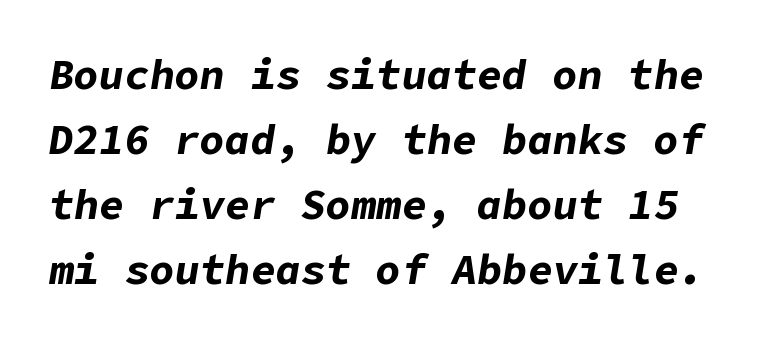
{"italic": "yes", "lean": "right", "slant_degrees": 9, "bold": "yes", "weight": "bold", "width": "normal", "stroke_contrast": "low", "x_height": "medium", "underline": "no", "line_spacing": "normal", "line_spacing_ratio": 1.55, "letter_spacing": "normal", "letter_spacing_em": 0.0, "glyph_px": 42}
